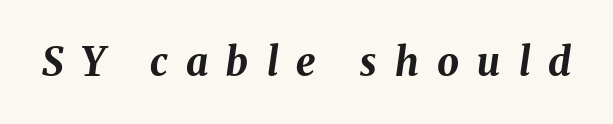
The image shows 39 px bold type, italic (leaning right); set unusually wide letter spacing (+0.47 em), not underlined; medium stroke contrast and a medium x-height.
